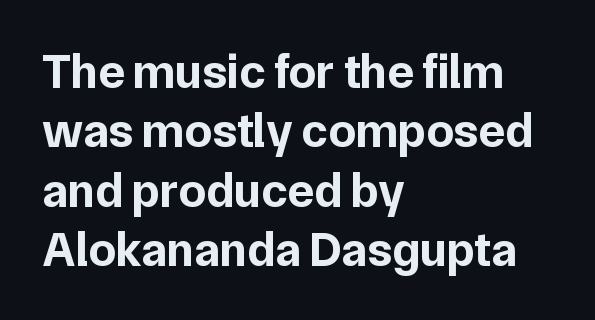
The foot of each line stays bare and open. In terms of letterform style, serifs are entirely absent. The line texture is even and compact thanks to regular tracking. Vertical strokes here are truly vertical. Does the copy run flush right? No — it runs flush left. Here the designer chose a conventional face with non-uniform glyph widths.
